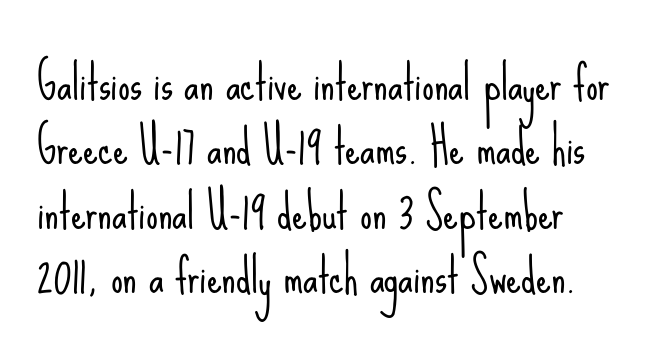
The image shows 47 px light, condensed sans-serif type, upright; set left-aligned, normal line spacing (1.37x), normal letter spacing, not underlined; low stroke contrast and a small x-height.
